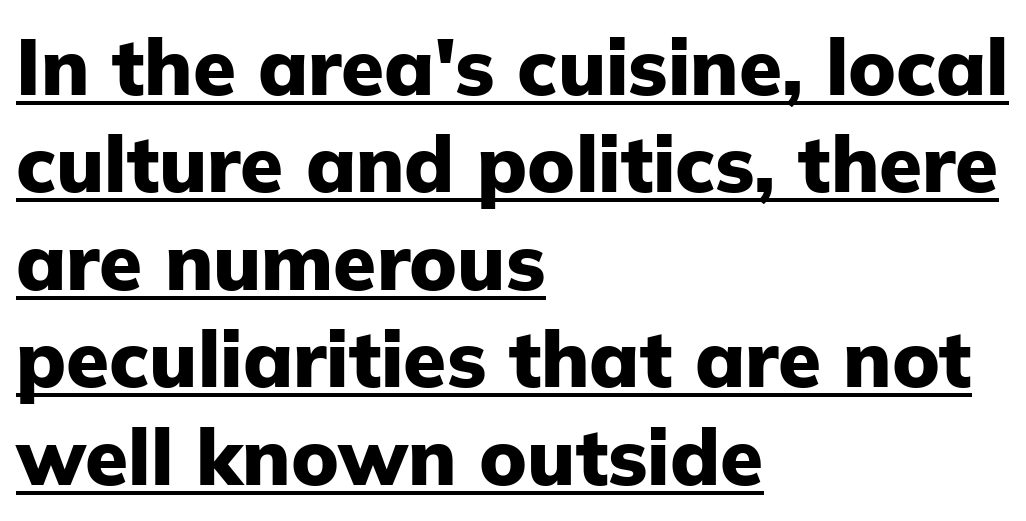
This sample keeps an unexceptional amount of space between lines. This rendering leaves character spacing at its baseline value. The typesetter has applied underlining to the passage shown. Character widths vary here, with narrow letters taking less room than wide ones. Stroke thickness is high; the sample reads as a true bold. Does the copy run flush right? No — it runs flush left.
